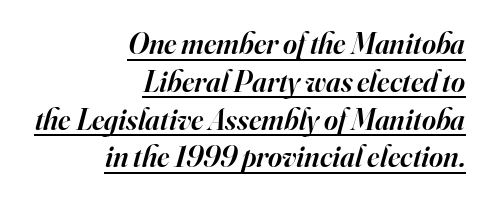
{"serif": "yes", "italic": "yes", "lean": "right", "slant_degrees": 16, "bold": "semi", "weight": "semibold", "width": "normal", "stroke_contrast": "high", "x_height": "small", "monospaced": "no", "underline": "yes", "align": "right", "line_spacing": "normal", "line_spacing_ratio": 1.26, "letter_spacing": "normal", "letter_spacing_em": 0.0, "glyph_px": 30}
